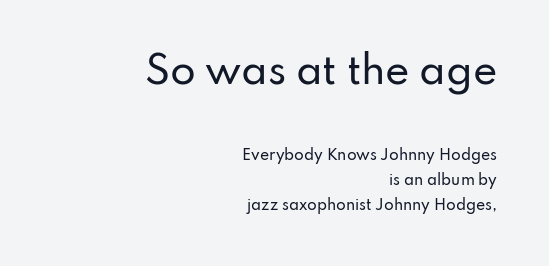
When letters stand straight like this, we call the style roman or upright. Letter spacing: default. Serifs: no, the terminals of the letterforms are clean. All the whitespace from short lines collects on the left. Look at the glyph heights: the upper group is clearly the bigger setting. The baseline area is clear.
